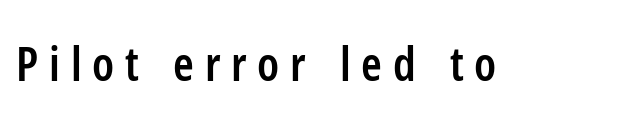
The image shows 47 px semibold, condensed sans-serif type, upright; set unusually wide letter spacing (+0.23 em), not underlined; low stroke contrast and a medium x-height.
